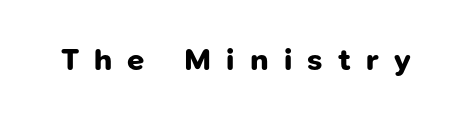
{"serif": "no", "bold": "yes", "weight": "bold", "width": "normal", "stroke_contrast": "low", "x_height": "medium", "monospaced": "no", "underline": "no", "letter_spacing": "wide", "letter_spacing_em": 0.49, "glyph_px": 31}
